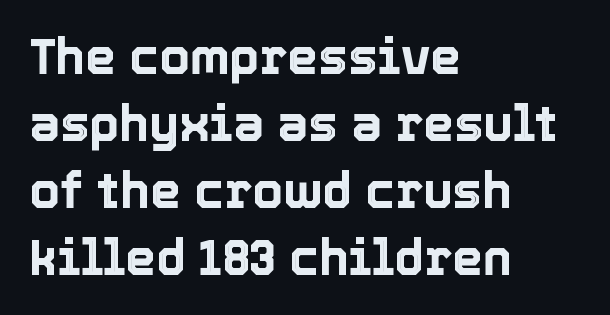
{"italic": "no", "width": "normal", "x_height": "medium", "monospaced": "no", "underline": "no", "align": "left", "line_spacing": "normal", "line_spacing_ratio": 1.37, "letter_spacing": "normal", "letter_spacing_em": 0.0, "glyph_px": 49}
